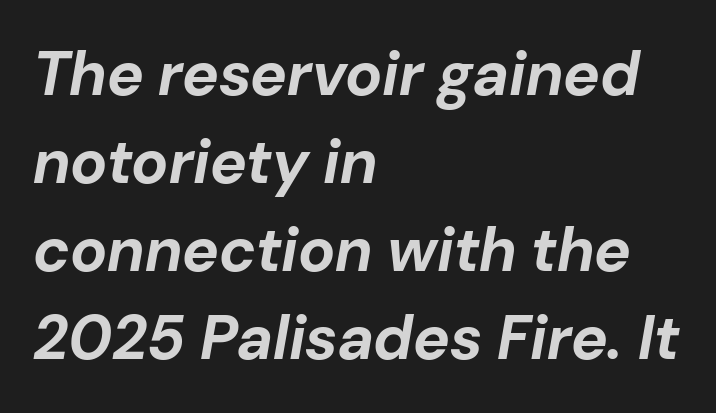
This sample uses plain, unmodified letter spacing. Observe the lean: these are italic letterforms. Descenders hang freely into open space. Honestly, the row spacing looks completely unremarkable. Does the weight exceed regular? Yes, all the way to bold. Spacing verdict: proportional, widths tailored to each character.
